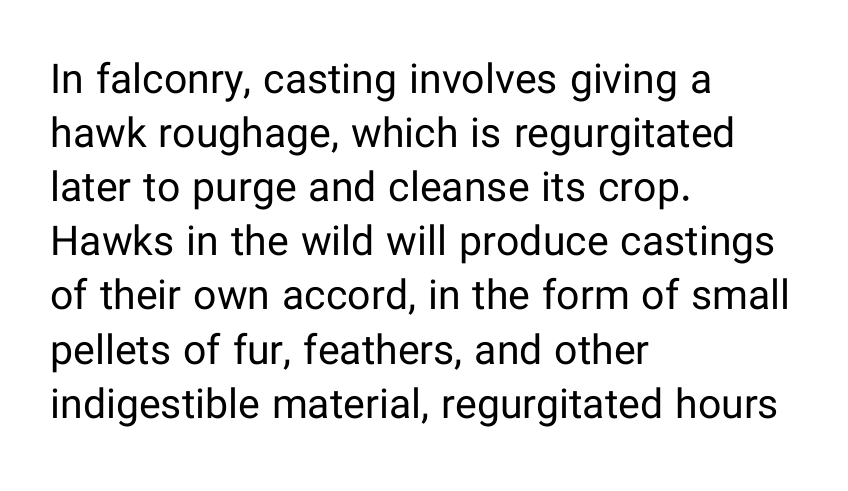
Q: Is the text bold? A: No.
Q: Is the text italic (slanted)? A: No, it is upright.
Q: Is the typeface a serif or a sans-serif typeface? A: Sans-serif.
Q: Is the text underlined? A: No.
Q: How is the paragraph aligned? A: Left-aligned.
Q: Is the spacing between letters normal or unusually wide? A: Normal.
Q: Is the spacing between lines tight, normal or loose? A: Normal.
Q: Width (condensed, normal, or wide)? A: Normal.
Q: Stroke contrast? A: Low.
Q: x-height? A: Medium.
Q: Monospaced? A: No.
